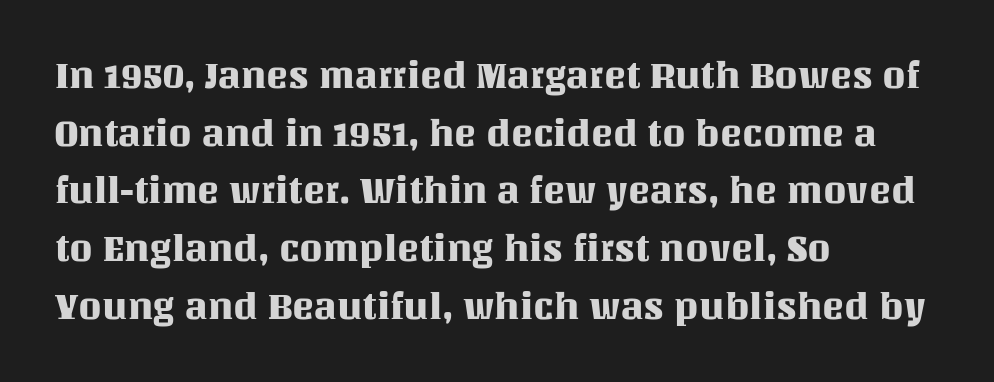
The rendering uses a moderate line-height, typical for paragraphs. The gaps between neighbouring characters are ordinary and unremarkable. A typesetter would call this proportional, since set widths differ per character. Does the copy run flush right? No — it runs flush left. This is the regular roman posture of the typeface. Bare-footed words on every line.
